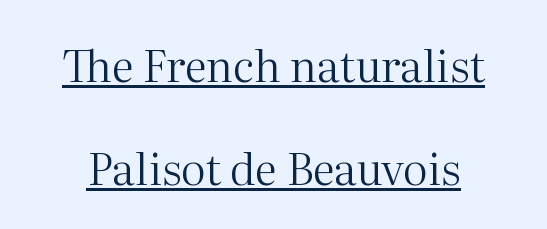
Honestly, the rows look like they've been pulled way apart. The passage shown is not bold in any degree. Spacing verdict: proportional, widths tailored to each character. Decoration check: the copy is underlined.
